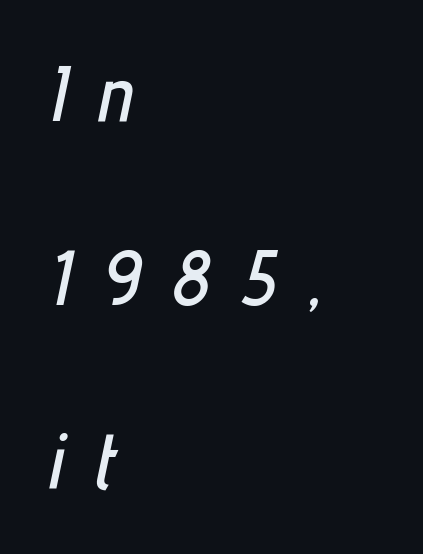
The image shows 77 px condensed type, italic (leaning right); set left-aligned, loose line spacing (2.39x), unusually wide letter spacing (+0.42 em), not underlined; low stroke contrast and a medium x-height.
